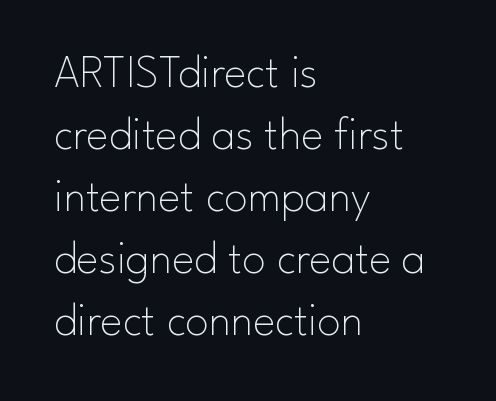
The face used here is rendered with its standard letterfit. When letters stand straight like this, we call the style roman or upright. Weight class: somewhere from thin through regular. Horizontal alignment here is leftward, the default for most running prose. Note the varied advance widths — an 'i' is clearly narrower than an 'm'.
